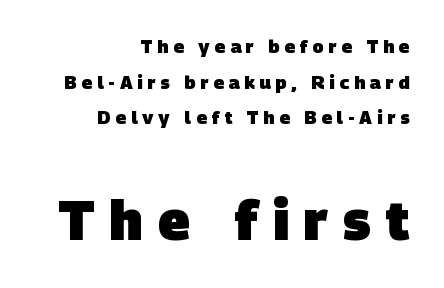
{"serif": "no", "bold": "yes", "weight": "heavy", "width": "normal", "stroke_contrast": "low", "x_height": "large", "monospaced": "no", "underline": "no", "align": "right", "line_spacing": "loose", "line_spacing_ratio": 1.98, "letter_spacing": "wide", "letter_spacing_em": 0.27, "larger_block": "second", "size_ratio": 3.06, "glyph_px": 55}
